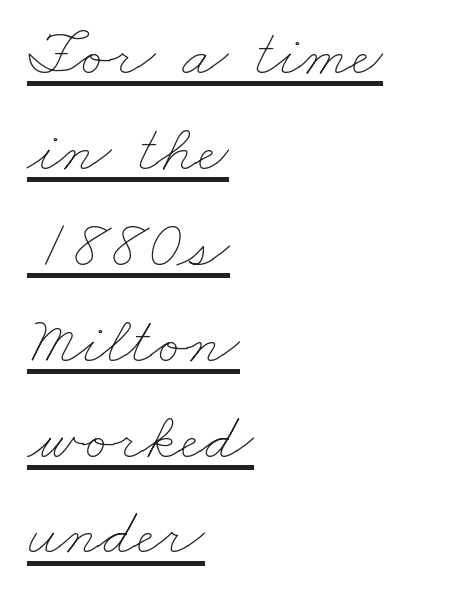
The characters are drawn with everyday or finer stroke widths. Notice how descenders clear the ascenders below comfortably — that's standard leading. Here the designer chose a conventional face with non-uniform glyph widths. Honestly, the letter spacing is just normal — you wouldn't notice it.
